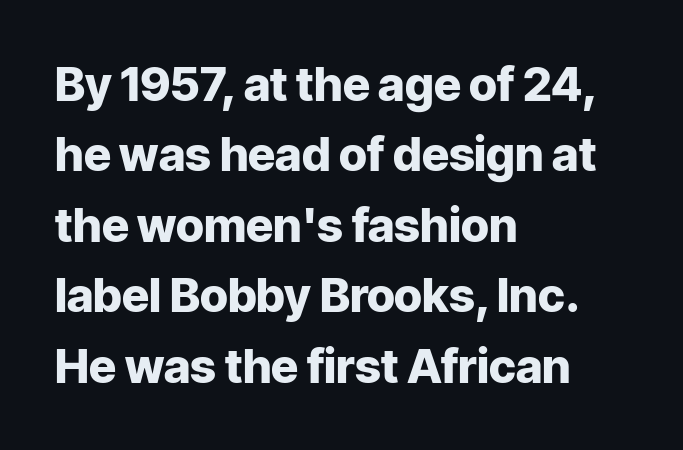
The image shows 47 px heavy sans-serif type, upright; set left-aligned, normal line spacing (1.5x), normal letter spacing, not underlined; low stroke contrast and a medium x-height.
